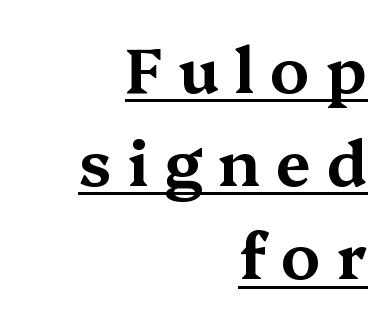
The image shows 63 px wide serif type, upright; set right-aligned, normal line spacing (1.48x), unusually wide letter spacing (+0.25 em), underlined; medium stroke contrast and a medium x-height.
